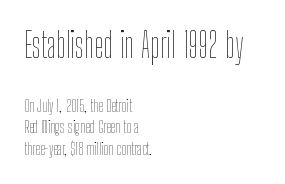
The image shows 34 px thin, condensed type, upright; set left-aligned, normal line spacing (1.28x), normal letter spacing, not underlined; the first (top) block is 2.0x larger; low stroke contrast and a medium x-height.
